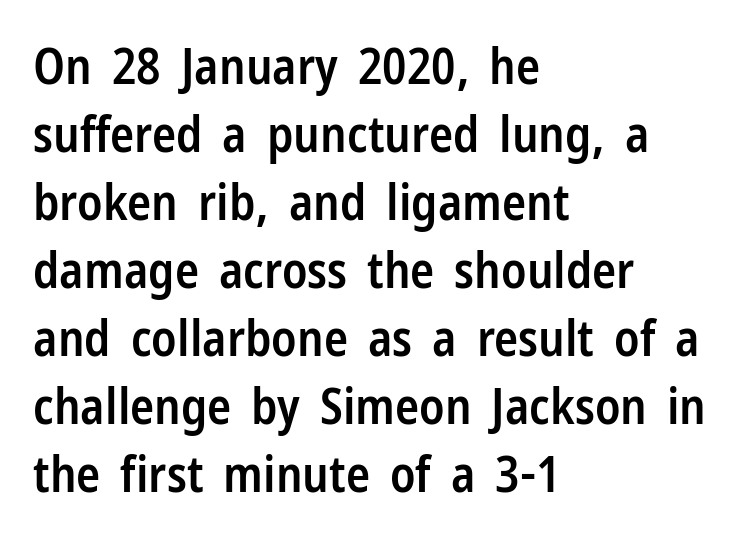
Q: Is the text bold? A: Semi-bold.
Q: Is the text italic (slanted)? A: No, it is upright.
Q: Is the typeface a serif or a sans-serif typeface? A: Sans-serif.
Q: Is the text underlined? A: No.
Q: How is the paragraph aligned? A: Left-aligned.
Q: Is the spacing between letters normal or unusually wide? A: Normal.
Q: Is the spacing between lines tight, normal or loose? A: Normal.
Q: Width (condensed, normal, or wide)? A: Condensed.
Q: Stroke contrast? A: Low.
Q: x-height? A: Medium.
Q: Monospaced? A: No.
